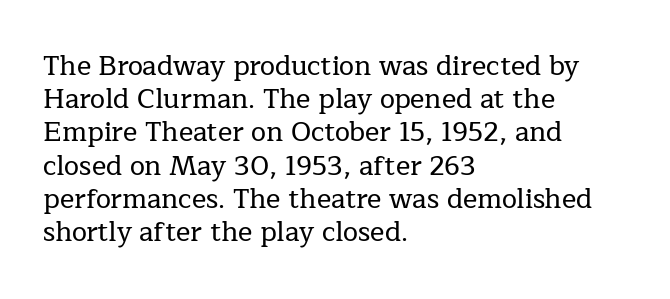
The image shows 27 px text type, upright; set left-aligned, line spacing 1.23x, normal letter spacing, not underlined.
